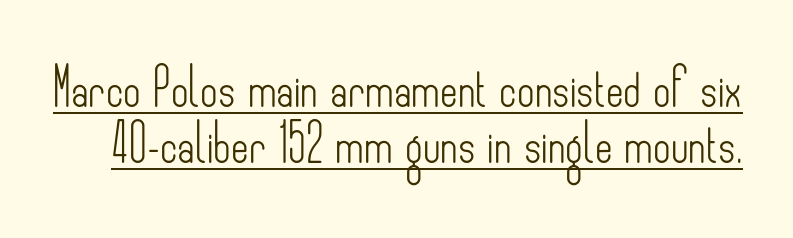
The image shows 38 px light, condensed sans-serif type, upright; set normal line spacing (1.48x), normal letter spacing, underlined; low stroke contrast and a small x-height.
